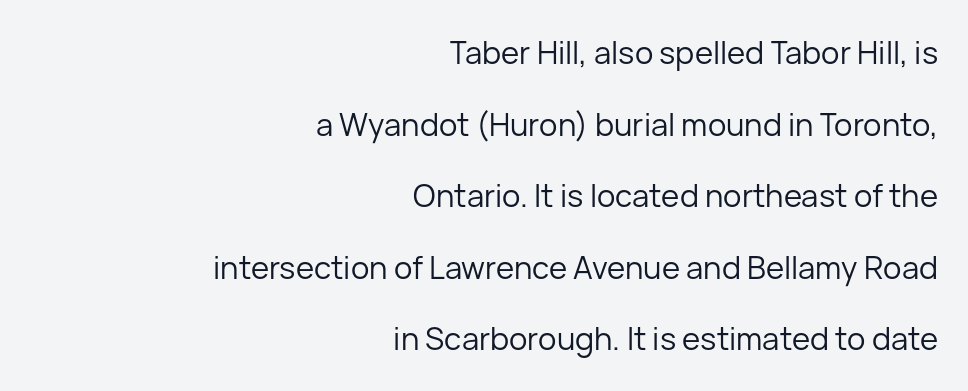
{"serif": "no", "italic": "no", "bold": "no", "weight": "regular", "width": "normal", "stroke_contrast": "low", "x_height": "medium", "monospaced": "no", "underline": "no", "align": "right", "line_spacing": "loose", "line_spacing_ratio": 2.31, "letter_spacing": "normal", "letter_spacing_em": 0.0, "glyph_px": 31}
